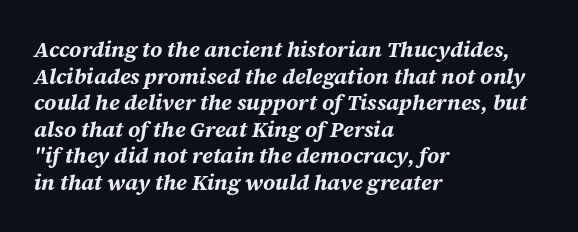
{"italic": "yes", "lean": "right", "slant_degrees": 12, "bold": "yes", "underline": "no", "align": "left", "line_spacing_ratio": 1.21, "letter_spacing": "normal", "letter_spacing_em": 0.0, "glyph_px": 22}
